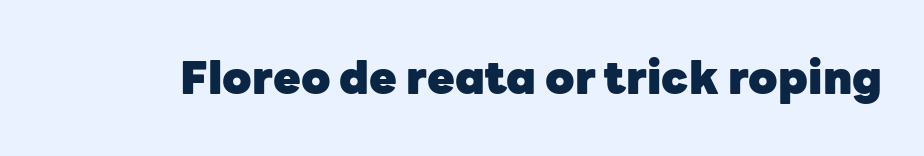
Q: Is the text bold? A: Yes.
Q: Is the text italic (slanted)? A: No, it is upright.
Q: Is the typeface a serif or a sans-serif typeface? A: Sans-serif.
Q: Is the text underlined? A: No.
Q: Is the spacing between letters normal or unusually wide? A: Normal.
Q: Width (condensed, normal, or wide)? A: Normal.
Q: Stroke contrast? A: Low.
Q: x-height? A: Medium.
Q: Monospaced? A: No.
